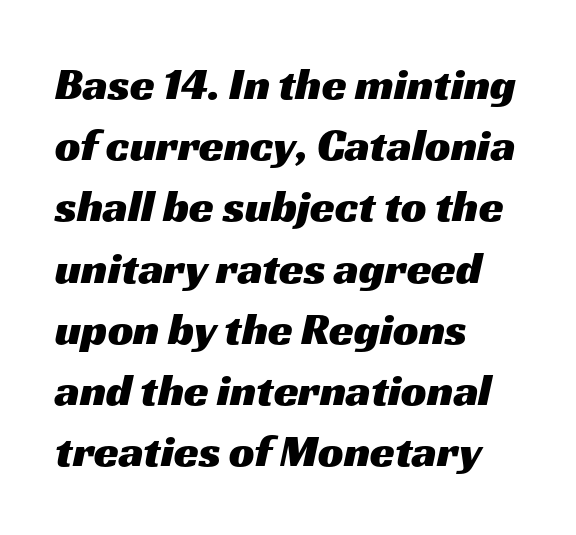
{"serif": "no", "width": "wide", "stroke_contrast": "medium", "x_height": "medium", "monospaced": "no", "underline": "no", "align": "left", "line_spacing": "normal", "line_spacing_ratio": 1.36, "letter_spacing": "normal", "letter_spacing_em": 0.0, "glyph_px": 45}
